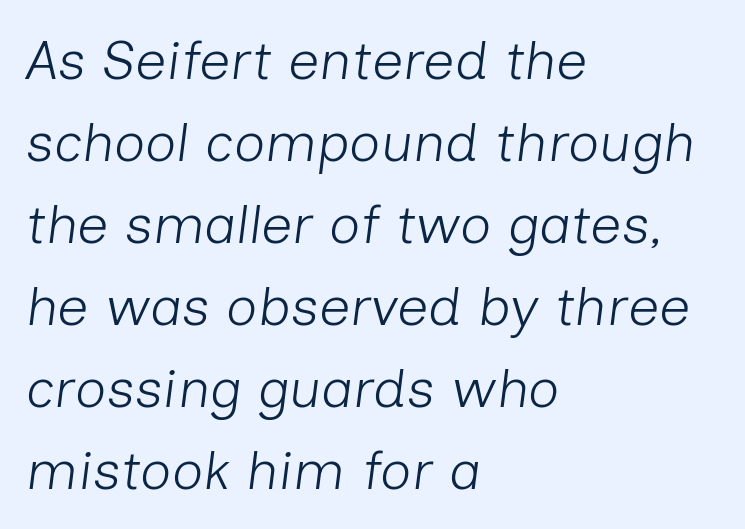
Q: Is the text bold? A: No.
Q: Is the text italic (slanted)? A: Yes, it leans right by about 7 degrees.
Q: Is the text underlined? A: No.
Q: How is the paragraph aligned? A: Left-aligned.
Q: Is the spacing between letters normal or unusually wide? A: Normal.
Q: Is the spacing between lines tight, normal or loose? A: Normal.
Q: Width (condensed, normal, or wide)? A: Normal.
Q: Stroke contrast? A: Low.
Q: x-height? A: Medium.
Q: Monospaced? A: No.
